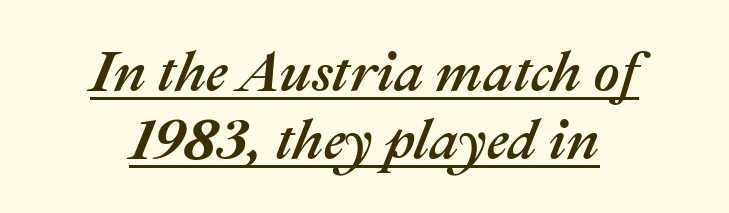
Q: Is the text italic (slanted)? A: Yes, it leans right by about 22 degrees.
Q: Is the text underlined? A: Yes.
Q: How is the paragraph aligned? A: Centered.
Q: Is the spacing between letters normal or unusually wide? A: Normal.
Q: Width (condensed, normal, or wide)? A: Normal.
Q: Stroke contrast? A: Medium.
Q: x-height? A: Medium.
Q: Monospaced? A: No.
